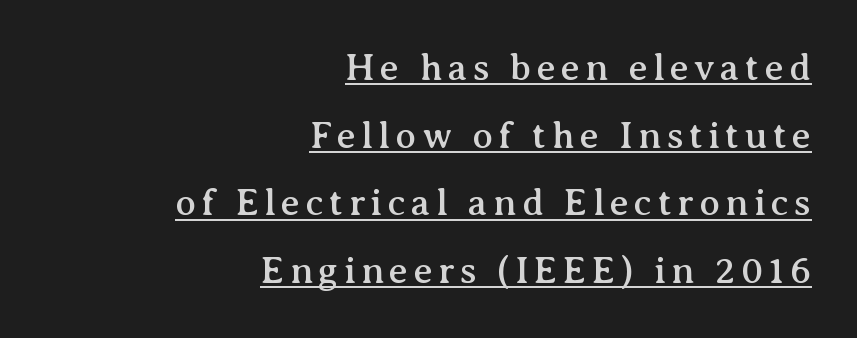
These lines are rendered in a variable-pitch font. The type family on display is of the serif kind. This is underlined copy, the kind a proofreader might mark for attention. Does the copy run flush right? Yes — the right margin is perfectly even. It's the straight-up-and-down kind of type.
